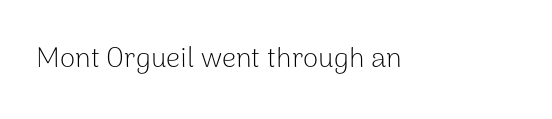
The image shows 28 px light sans-serif type, upright; set normal letter spacing, not underlined; low stroke contrast and a medium x-height.
